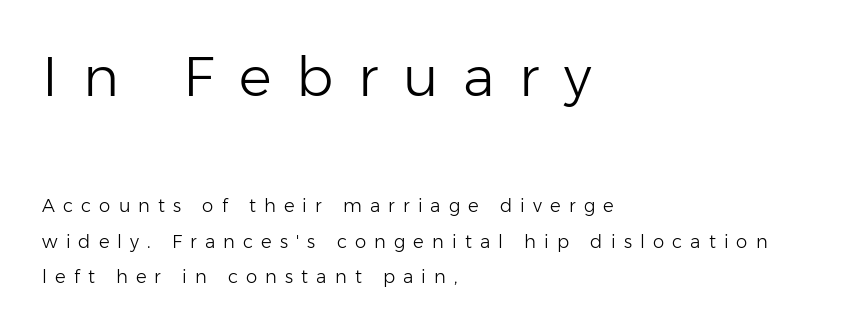
{"serif": "no", "italic": "no", "bold": "no", "weight": "light", "width": "normal", "stroke_contrast": "low", "x_height": "medium", "monospaced": "no", "underline": "no", "align": "left", "line_spacing": "loose", "line_spacing_ratio": 1.97, "letter_spacing": "wide", "letter_spacing_em": 0.45, "larger_block": "first", "size_ratio": 3.06, "glyph_px": 55}
